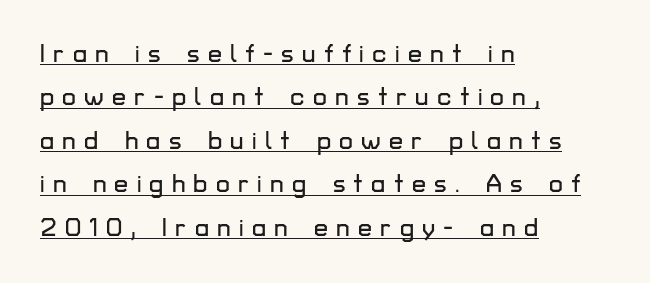
{"italic": "no", "underline": "yes", "align": "left", "line_spacing_ratio": 1.74, "letter_spacing": "wide", "letter_spacing_em": 0.33, "glyph_px": 25}
